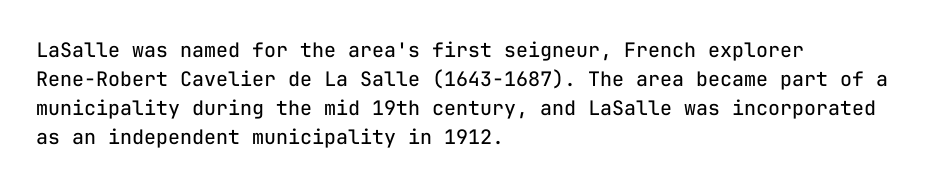
Q: Is the text bold? A: No.
Q: Is the text italic (slanted)? A: No, it is upright.
Q: Is the text underlined? A: No.
Q: How is the paragraph aligned? A: Left-aligned.
Q: Is the spacing between letters normal or unusually wide? A: Normal.
Q: Is the spacing between lines tight, normal or loose? A: Normal.
